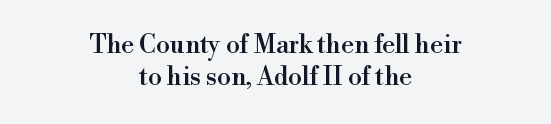
Italic: no, the glyphs are upright roman. This rendering features lettering with no underline. Neither beginnings nor endings align; midpoints do. The leading is moderate, giving the passage an even texture.
